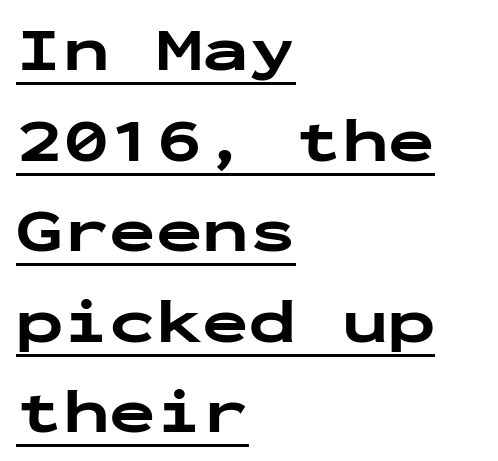
Q: Is the text bold? A: Yes.
Q: Is the text italic (slanted)? A: No, it is upright.
Q: Is the typeface a serif or a sans-serif typeface? A: Sans-serif.
Q: Is the text underlined? A: Yes.
Q: How is the paragraph aligned? A: Left-aligned.
Q: Is the spacing between letters normal or unusually wide? A: Normal.
Q: Is the spacing between lines tight, normal or loose? A: Normal.
Q: Width (condensed, normal, or wide)? A: Wide.
Q: Stroke contrast? A: Low.
Q: x-height? A: Medium.
Q: Monospaced? A: Yes.
